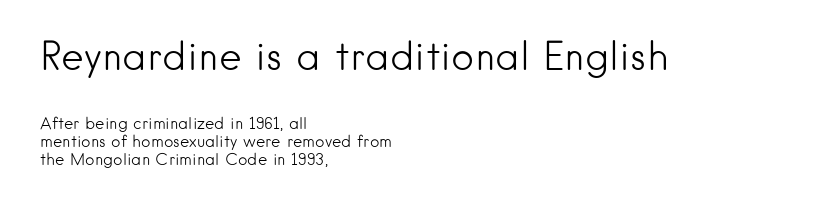
Q: Is the text bold? A: No.
Q: Is the text italic (slanted)? A: No, it is upright.
Q: Is the typeface a serif or a sans-serif typeface? A: Sans-serif.
Q: Is the text underlined? A: No.
Q: How is the paragraph aligned? A: Left-aligned.
Q: Is the spacing between letters normal or unusually wide? A: Normal.
Q: Is the spacing between lines tight, normal or loose? A: Tight.
Q: Which block of text is set in a larger size, the first (top) or the second (bottom)? A: The first (top) one.
Q: Width (condensed, normal, or wide)? A: Normal.
Q: Stroke contrast? A: Low.
Q: x-height? A: Small.
Q: Monospaced? A: No.
